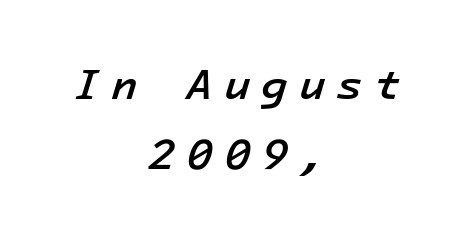
Q: Is the text bold? A: Semi-bold.
Q: Is the text italic (slanted)? A: Yes, it leans right by about 16 degrees.
Q: Is the text underlined? A: No.
Q: How is the paragraph aligned? A: Centered.
Q: Is the spacing between letters normal or unusually wide? A: Unusually wide.
Q: Is the spacing between lines tight, normal or loose? A: Normal.
Q: Width (condensed, normal, or wide)? A: Normal.
Q: Stroke contrast? A: Low.
Q: x-height? A: Medium.
Q: Monospaced? A: Yes.
